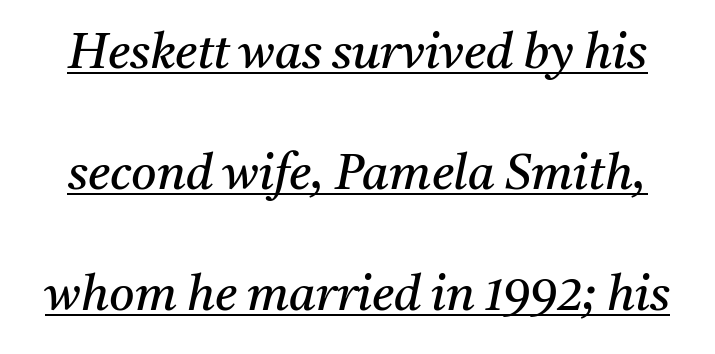
The weight tops out at a normal text grade. Think of a printed novel: that variable character pitch is what you see here. Emphasis is given by a line drawn under the lettering. Posture: slanted. Quick note: interline space is abundant. The type family on display is of the serif kind.
